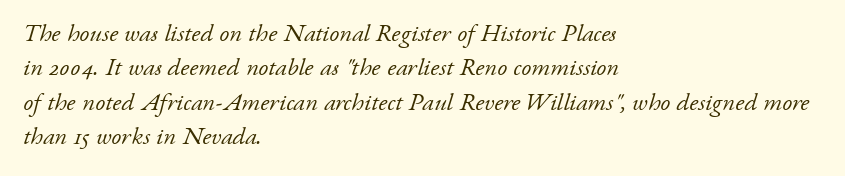
{"italic": "yes", "lean": "right", "slant_degrees": 17, "bold": "no", "underline": "no", "align": "left", "line_spacing": "normal", "line_spacing_ratio": 1.38, "letter_spacing": "normal", "letter_spacing_em": 0.0, "glyph_px": 25}
